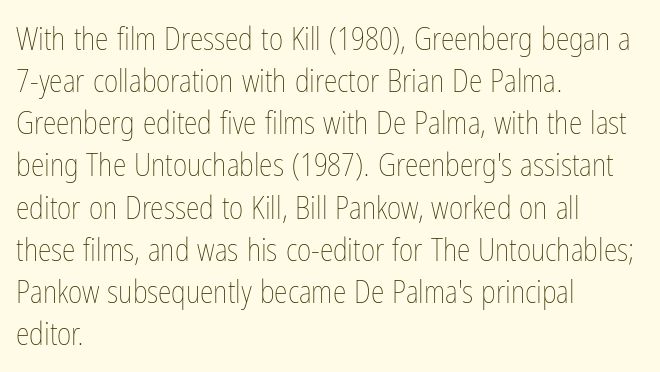
The image shows 31 px thin, condensed type, upright; set left-aligned, normal line spacing (1.36x), normal letter spacing, not underlined; low stroke contrast and a medium x-height.
